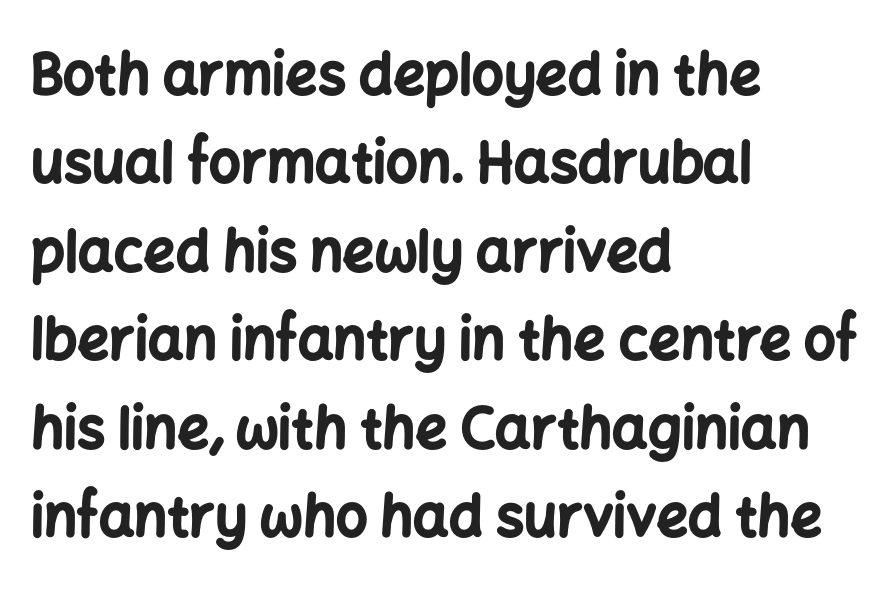
{"serif": "no", "italic": "no", "bold": "yes", "weight": "bold", "width": "normal", "stroke_contrast": "low", "x_height": "medium", "monospaced": "no", "underline": "no", "align": "left", "line_spacing": "normal", "line_spacing_ratio": 1.58, "letter_spacing": "normal", "letter_spacing_em": 0.0, "glyph_px": 56}
